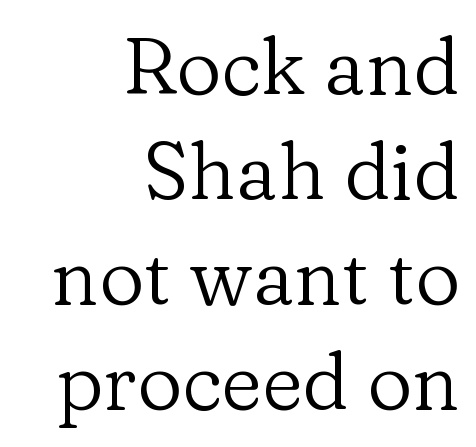
You could not count columns in this text — the font is proportionally spaced. Notice how the stems are strictly vertical — no italics here. Weight: regular or lighter. One-word summary of the alignment: right. These lines keep a tight, regular rhythm from letter to letter. Reading down the column, the eye jumps a familiar distance to each next line.
